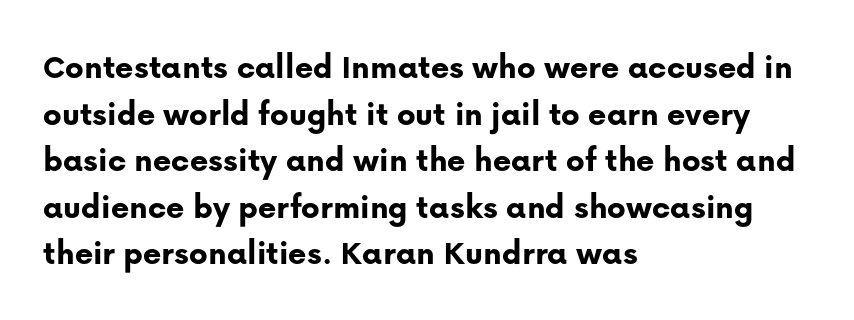
The image shows 35 px bold sans-serif type, upright; set left-aligned, normal line spacing (1.33x), normal letter spacing, not underlined; low stroke contrast and a medium x-height.
